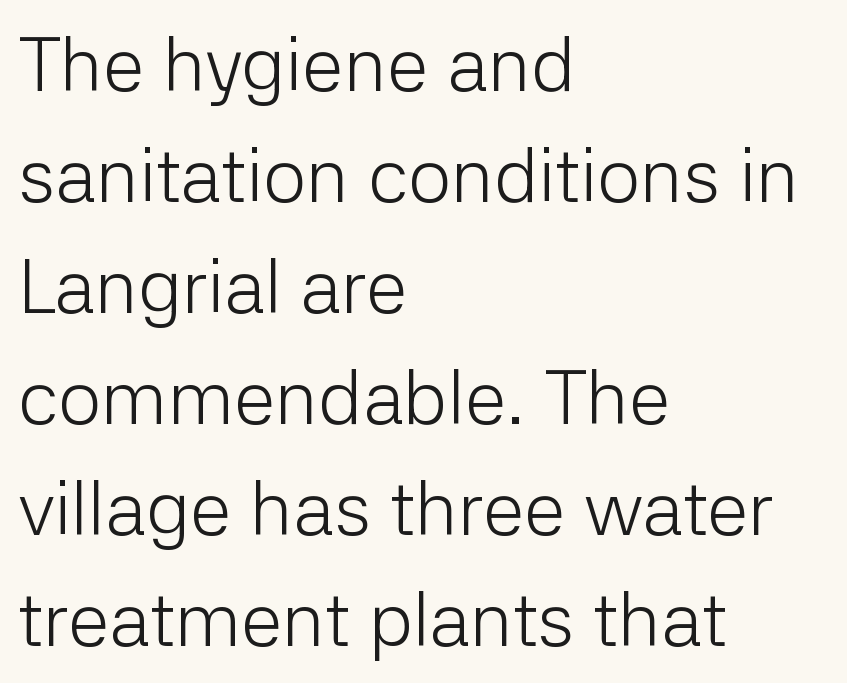
The area under the type is left untouched. The face used here is rendered with its standard letterfit. Left-aligned paragraph, ragged on the right. You can tell it's not italic because the verticals are truly vertical.
